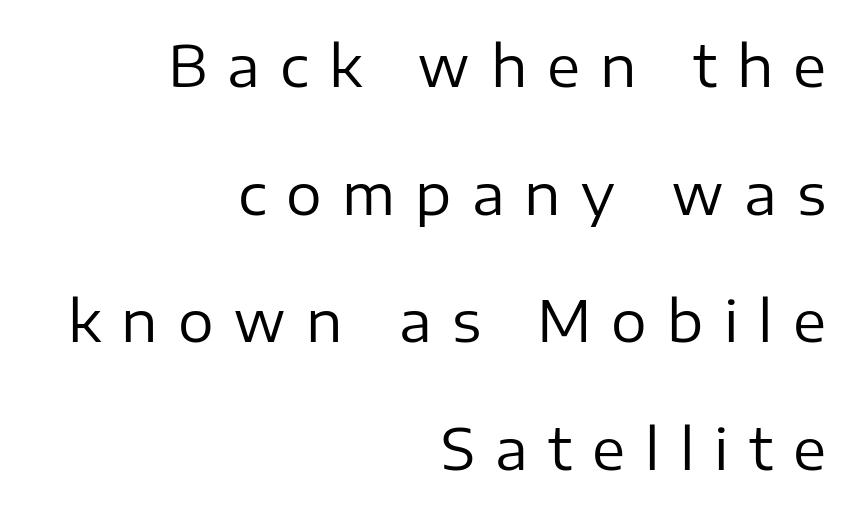
The passage shown is not bold in any degree. Quick note: interline space is abundant. Words appear elongated and porous because spacing is wide. Horizontal alignment here is rightward, an uncommon choice for prose. Here the designer chose a conventional face with non-uniform glyph widths.
